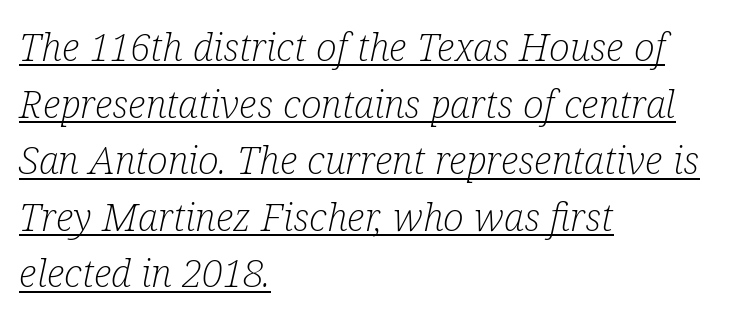
The image shows 39 px light, condensed serif type, italic (leaning right); set left-aligned, normal line spacing (1.45x), normal letter spacing, underlined; low stroke contrast and a medium x-height.
